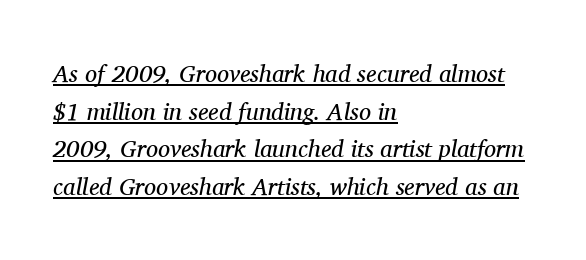
{"italic": "yes", "lean": "right", "slant_degrees": 11, "bold": "no", "underline": "yes", "align": "left", "line_spacing": "normal", "line_spacing_ratio": 1.57, "letter_spacing": "normal", "letter_spacing_em": 0.0, "glyph_px": 24}
